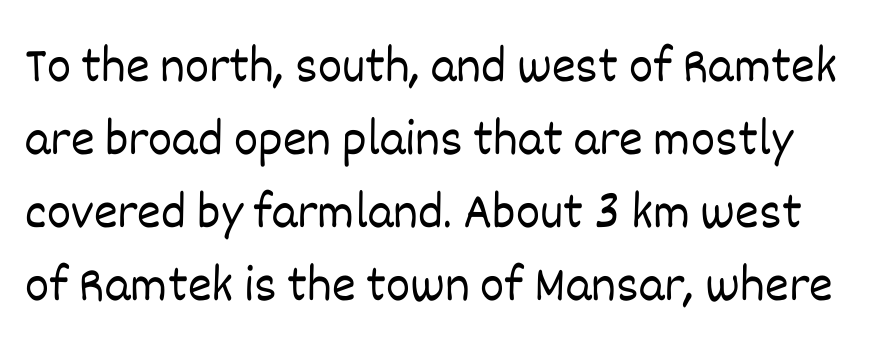
The image shows 51 px light type, upright; set normal line spacing (1.43x), normal letter spacing, not underlined; low stroke contrast and a large x-height.
